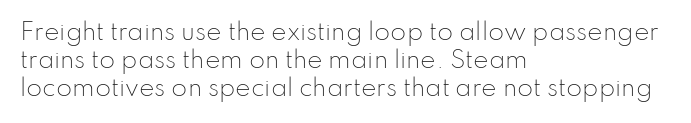
{"italic": "no", "bold": "no", "underline": "no", "align": "left", "line_spacing_ratio": 1.22, "letter_spacing": "normal", "letter_spacing_em": 0.0, "glyph_px": 23}
